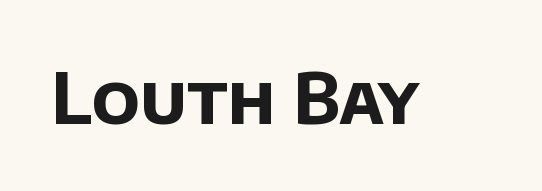
Q: Is the text bold? A: Yes.
Q: Is the typeface a serif or a sans-serif typeface? A: Sans-serif.
Q: Is the text underlined? A: No.
Q: Is the spacing between letters normal or unusually wide? A: Normal.
Q: Width (condensed, normal, or wide)? A: Normal.
Q: Stroke contrast? A: Low.
Q: x-height? A: Large.
Q: Monospaced? A: No.
